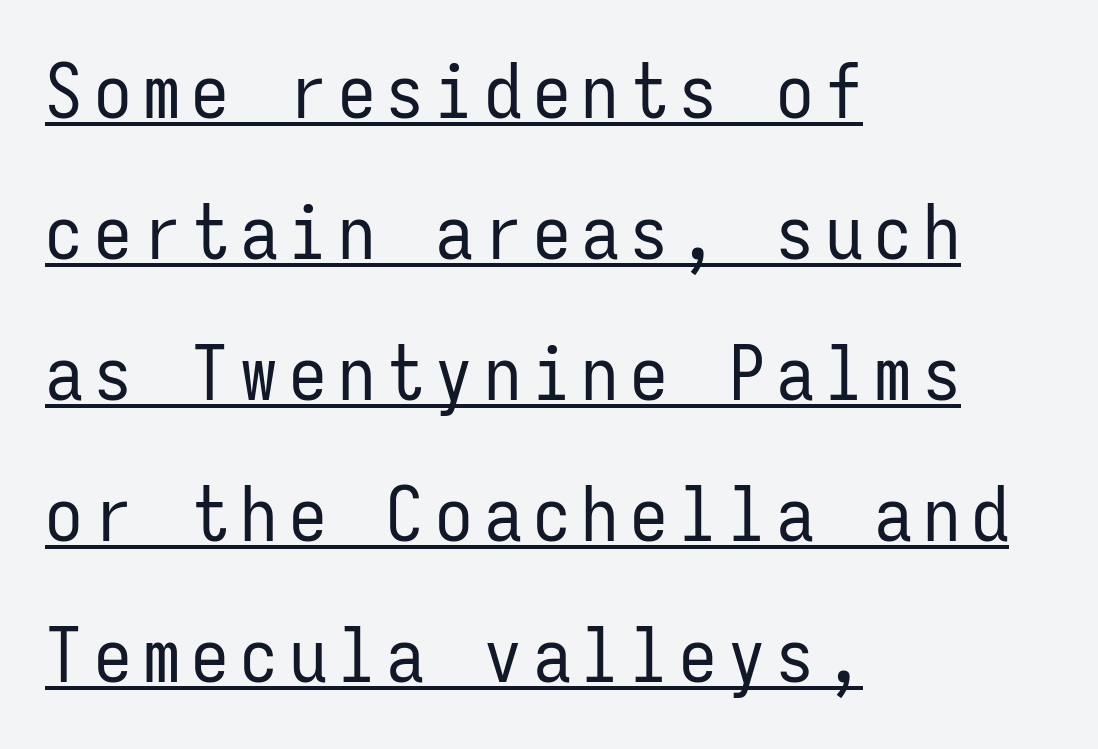
The image shows 75 px regular-weight, condensed sans-serif type, upright, monospaced; set left-aligned, line spacing 1.88x, underlined; low stroke contrast and a medium x-height.
